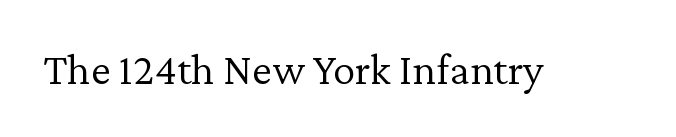
Q: Is the text bold? A: No.
Q: Is the text italic (slanted)? A: No, it is upright.
Q: Is the typeface a serif or a sans-serif typeface? A: Serif.
Q: Is the text underlined? A: No.
Q: Is the spacing between letters normal or unusually wide? A: Normal.
Q: Width (condensed, normal, or wide)? A: Normal.
Q: Stroke contrast? A: Low.
Q: x-height? A: Medium.
Q: Monospaced? A: No.
